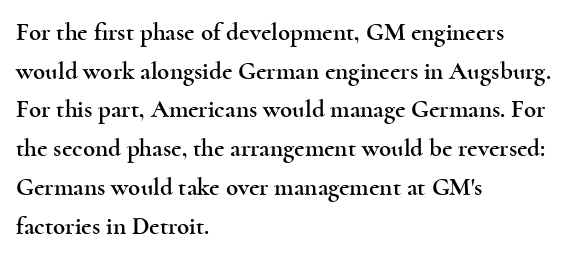
Q: Is the text italic (slanted)? A: No, it is upright.
Q: Is the text underlined? A: No.
Q: How is the paragraph aligned? A: Left-aligned.
Q: Is the spacing between letters normal or unusually wide? A: Normal.
Q: Is the spacing between lines tight, normal or loose? A: Normal.
